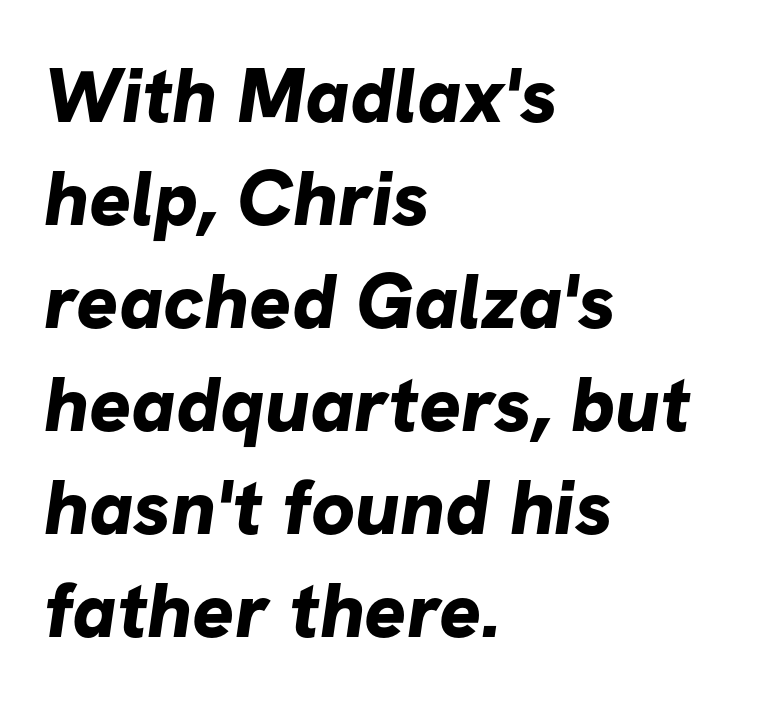
{"serif": "no", "bold": "yes", "weight": "bold", "width": "normal", "stroke_contrast": "low", "x_height": "medium", "monospaced": "no", "underline": "no", "align": "left", "line_spacing": "normal", "line_spacing_ratio": 1.32, "letter_spacing": "normal", "letter_spacing_em": 0.0, "glyph_px": 78}
